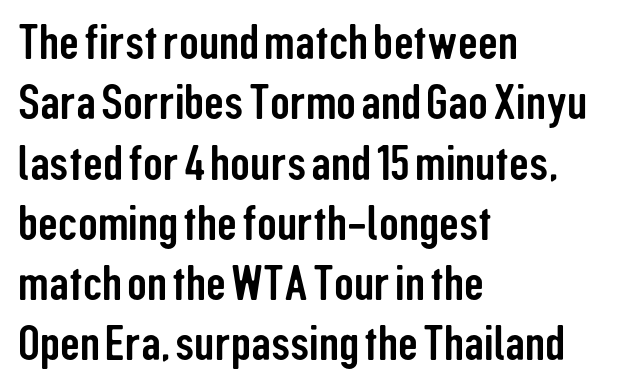
Is the letter spacing exaggerated? No — it looks like the ordinary default. This rendering uses left alignment, leaving the right contour irregular. This is the regular roman posture of the typeface. Underlining? Definitely not there. A typesetter would call this proportional, since set widths differ per character. A typesetter would label this face a sans.
